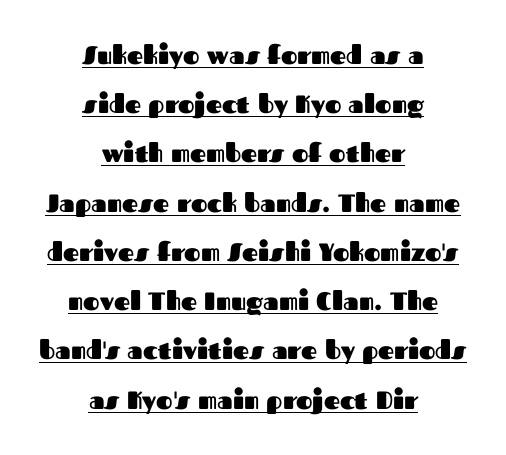
Each line is balanced around a shared central axis. Quick note: underline on. The line texture is even and compact thanks to regular tracking. A full-strength bold gives these letters their thick strokes.
